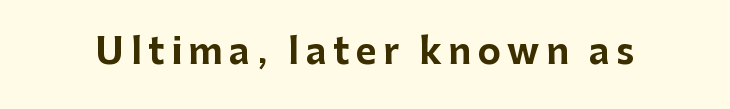
Unlike a traditional serif, this face leaves its strokes unadorned. This sample uses an upright cut, with every glyph sitting square on the baseline. A bare baseline throughout the passage. Do the characters align in a grid? No, the font is proportional. Bold? Absolutely — the strokes are thick and heavy.
